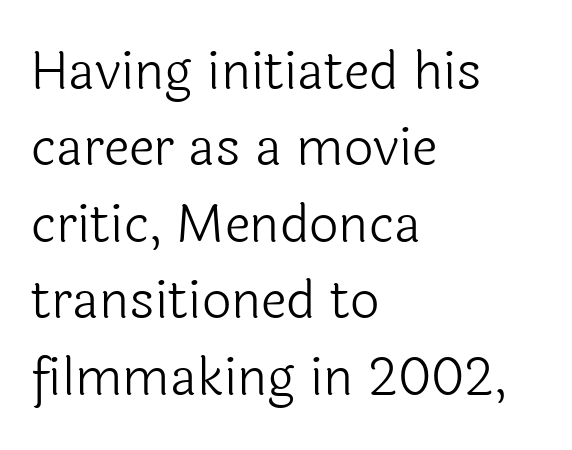
{"serif": "no", "italic": "no", "bold": "no", "weight": "light", "width": "normal", "x_height": "medium", "monospaced": "no", "underline": "no", "align": "left", "line_spacing": "normal", "line_spacing_ratio": 1.47, "letter_spacing": "normal", "letter_spacing_em": 0.0, "glyph_px": 52}
